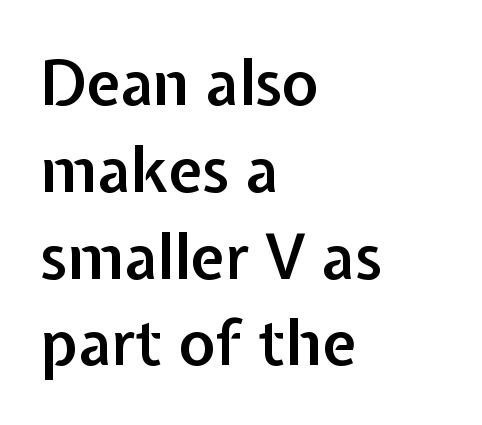
The image shows 62 px semibold sans-serif type, upright; set left-aligned, normal line spacing (1.4x), normal letter spacing, not underlined; low stroke contrast and a medium x-height.
